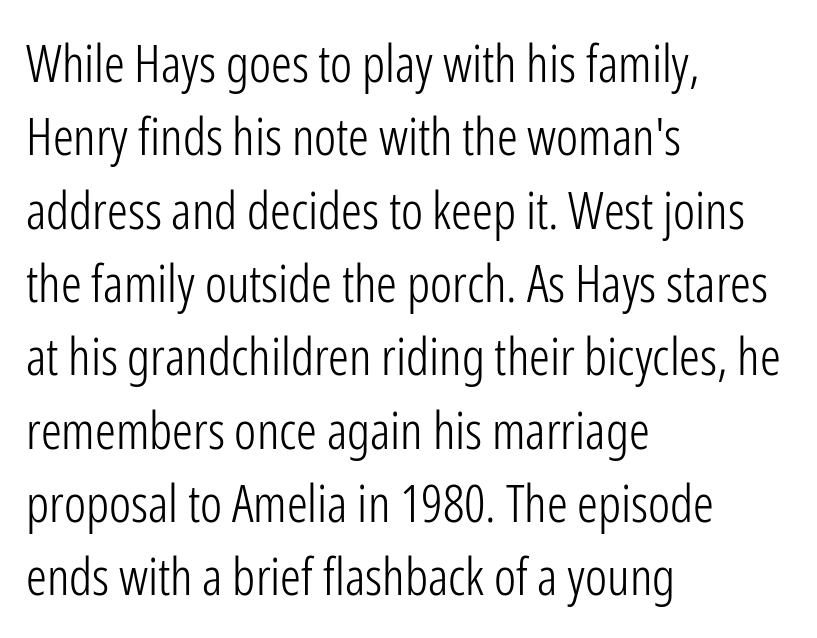
The image shows 52 px light, condensed sans-serif type, upright; set left-aligned, normal line spacing (1.41x), normal letter spacing, not underlined; low stroke contrast and a medium x-height.
